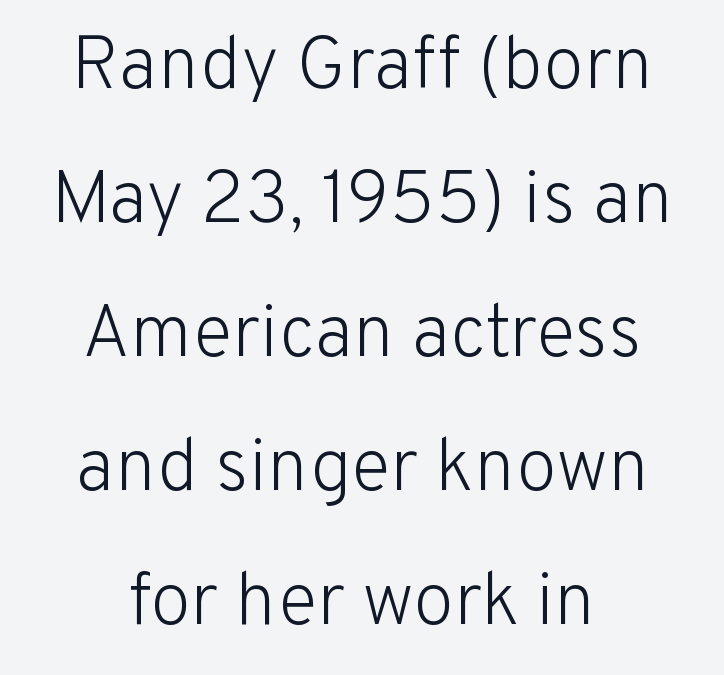
Heaviness? Minimal to ordinary, like unemphasized prose. Tall strokes in this sample are plumb rather than angled. The compositor balanced each line on the midline. A typesetter would call this proportional, since set widths differ per character. Anything drawn beneath the words? Only blank space.
